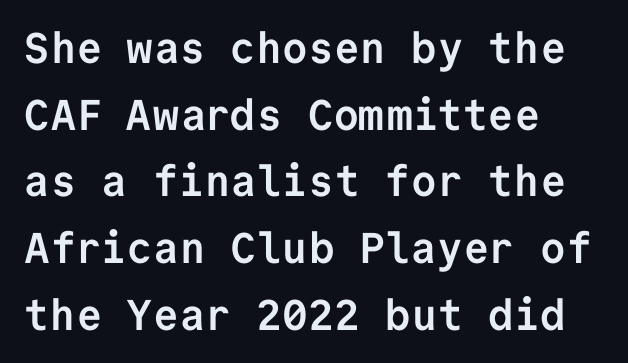
Q: Is the text bold? A: Yes.
Q: Is the text italic (slanted)? A: No, it is upright.
Q: Is the typeface a serif or a sans-serif typeface? A: Sans-serif.
Q: Is the text underlined? A: No.
Q: How is the paragraph aligned? A: Left-aligned.
Q: Is the spacing between letters normal or unusually wide? A: Normal.
Q: Is the spacing between lines tight, normal or loose? A: Normal.
Q: Width (condensed, normal, or wide)? A: Normal.
Q: Stroke contrast? A: Low.
Q: x-height? A: Medium.
Q: Monospaced? A: Yes.
